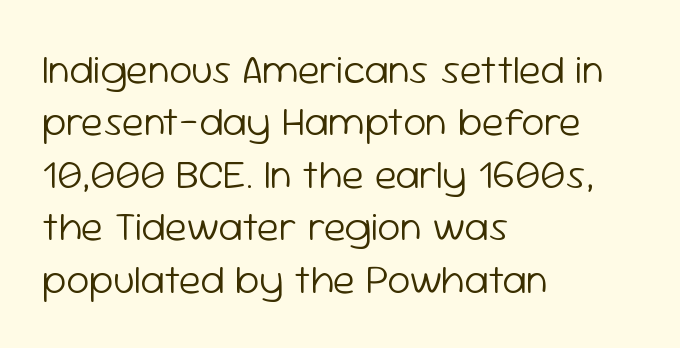
Q: Is the text bold? A: No.
Q: Is the text italic (slanted)? A: No, it is upright.
Q: Is the typeface a serif or a sans-serif typeface? A: Sans-serif.
Q: Is the text underlined? A: No.
Q: How is the paragraph aligned? A: Left-aligned.
Q: Is the spacing between letters normal or unusually wide? A: Normal.
Q: Is the spacing between lines tight, normal or loose? A: Normal.
Q: Width (condensed, normal, or wide)? A: Normal.
Q: Stroke contrast? A: Low.
Q: x-height? A: Medium.
Q: Monospaced? A: No.
